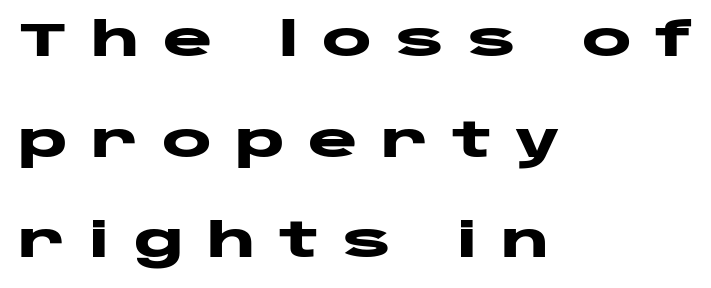
A roman cut, with each character standing at attention. Spacing verdict: proportional, widths tailored to each character. Descenders hang freely into open space. Compared with typical paragraphs, the rows here are farther apart.
